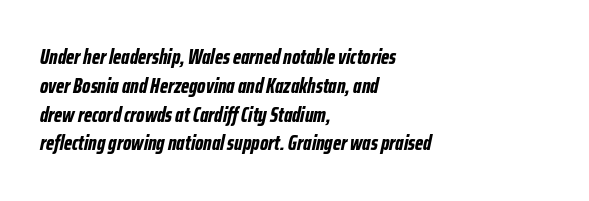
{"italic": "yes", "lean": "right", "slant_degrees": 12, "bold": "yes", "underline": "no", "align": "left", "line_spacing": "normal", "line_spacing_ratio": 1.37, "letter_spacing": "normal", "letter_spacing_em": 0.0, "glyph_px": 21}
